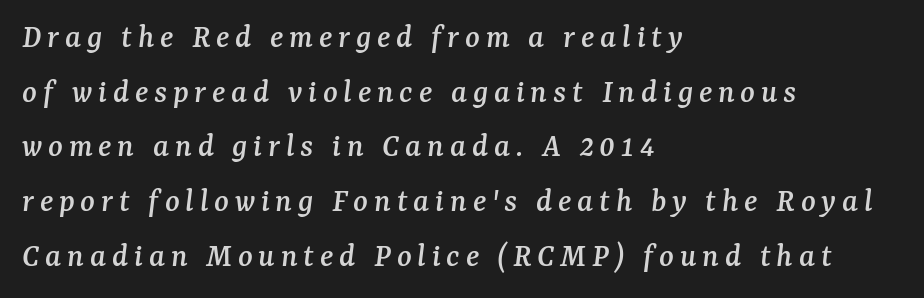
{"serif": "yes", "italic": "yes", "lean": "right", "slant_degrees": 7, "width": "normal", "stroke_contrast": "medium", "x_height": "medium", "monospaced": "no", "underline": "no", "align": "left", "line_spacing": "normal", "line_spacing_ratio": 1.61, "glyph_px": 34}
